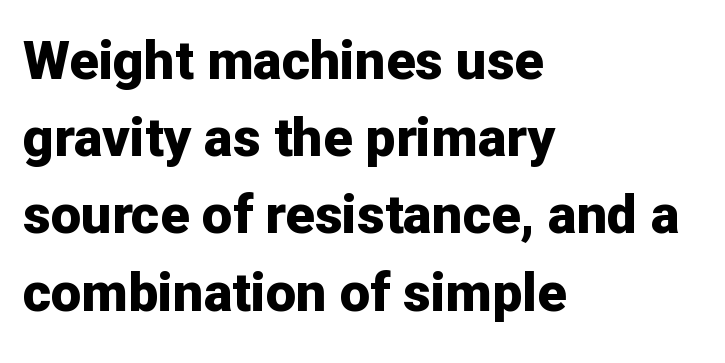
Q: Is the text bold? A: Yes.
Q: Is the text italic (slanted)? A: No, it is upright.
Q: Is the typeface a serif or a sans-serif typeface? A: Sans-serif.
Q: Is the text underlined? A: No.
Q: How is the paragraph aligned? A: Left-aligned.
Q: Is the spacing between letters normal or unusually wide? A: Normal.
Q: Is the spacing between lines tight, normal or loose? A: Normal.
Q: Width (condensed, normal, or wide)? A: Normal.
Q: Stroke contrast? A: Low.
Q: x-height? A: Medium.
Q: Monospaced? A: No.
